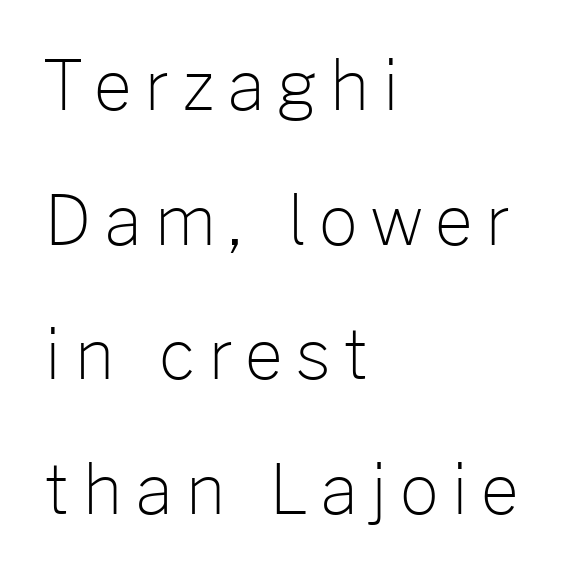
{"serif": "no", "italic": "no", "bold": "no", "weight": "light", "width": "normal", "stroke_contrast": "low", "x_height": "medium", "monospaced": "no", "underline": "no", "align": "left", "line_spacing": "loose", "line_spacing_ratio": 1.98, "glyph_px": 68}
